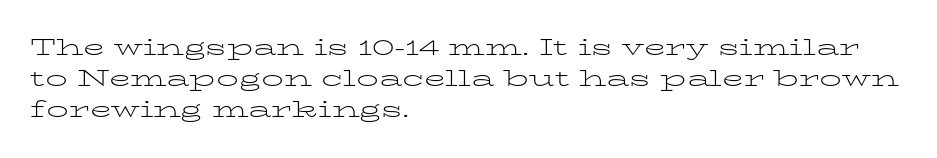
{"italic": "no", "bold": "no", "underline": "no", "align": "left", "line_spacing": "normal", "line_spacing_ratio": 1.42, "letter_spacing": "normal", "letter_spacing_em": 0.0, "glyph_px": 22}
